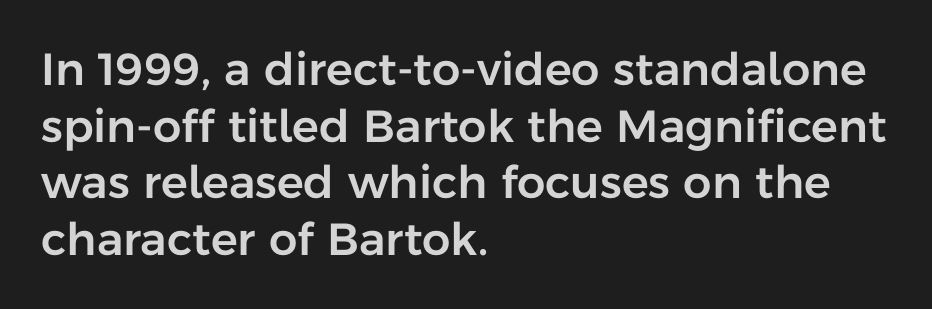
Q: Is the text italic (slanted)? A: No, it is upright.
Q: Is the typeface a serif or a sans-serif typeface? A: Sans-serif.
Q: Is the text underlined? A: No.
Q: How is the paragraph aligned? A: Left-aligned.
Q: Is the spacing between letters normal or unusually wide? A: Normal.
Q: Is the spacing between lines tight, normal or loose? A: Normal.
Q: Width (condensed, normal, or wide)? A: Normal.
Q: Stroke contrast? A: Low.
Q: x-height? A: Medium.
Q: Monospaced? A: No.
